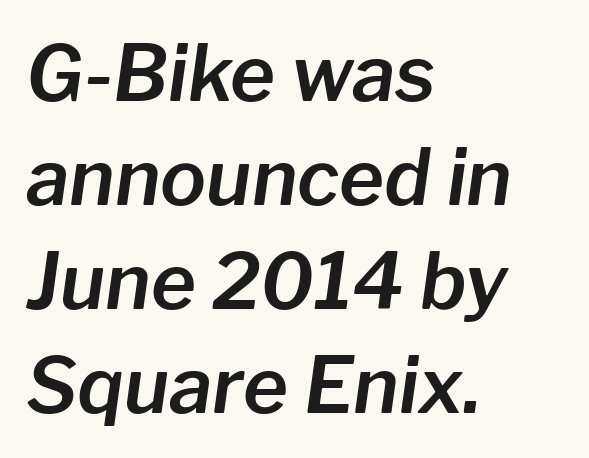
{"italic": "yes", "lean": "right", "slant_degrees": 8, "width": "normal", "stroke_contrast": "low", "x_height": "medium", "monospaced": "no", "underline": "no", "align": "left", "line_spacing": "normal", "line_spacing_ratio": 1.35, "letter_spacing": "normal", "letter_spacing_em": 0.0, "glyph_px": 77}
